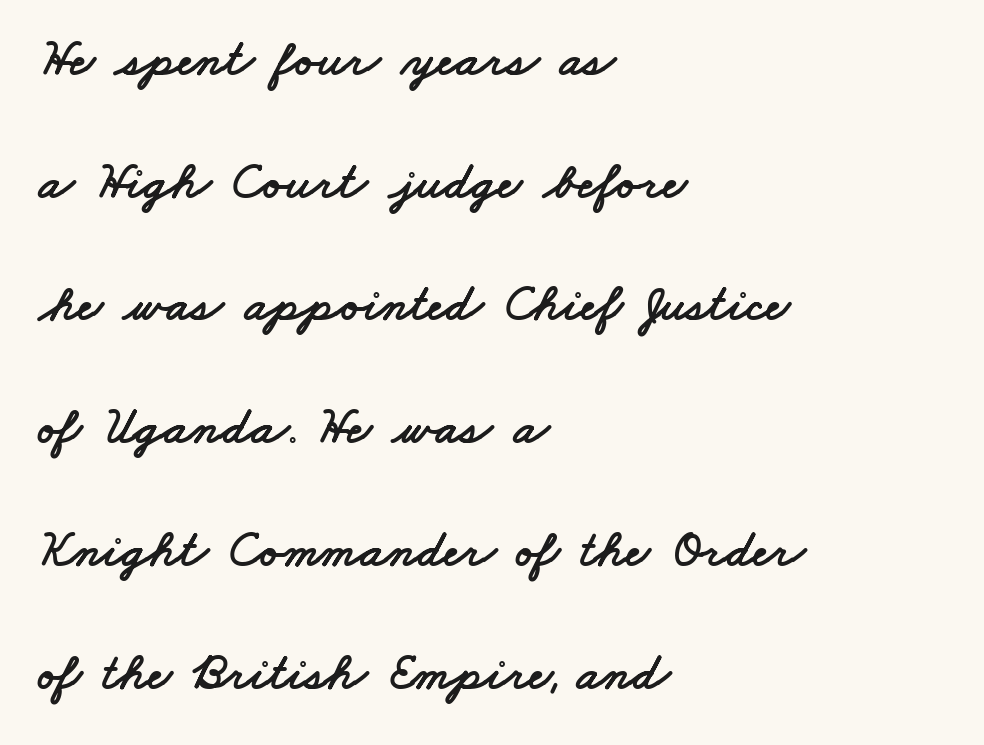
Q: Is the typeface a serif or a sans-serif typeface? A: Sans-serif.
Q: Is the text underlined? A: No.
Q: How is the paragraph aligned? A: Left-aligned.
Q: Is the spacing between letters normal or unusually wide? A: Normal.
Q: Is the spacing between lines tight, normal or loose? A: Loose.
Q: Width (condensed, normal, or wide)? A: Wide.
Q: Stroke contrast? A: Low.
Q: x-height? A: Small.
Q: Monospaced? A: No.
